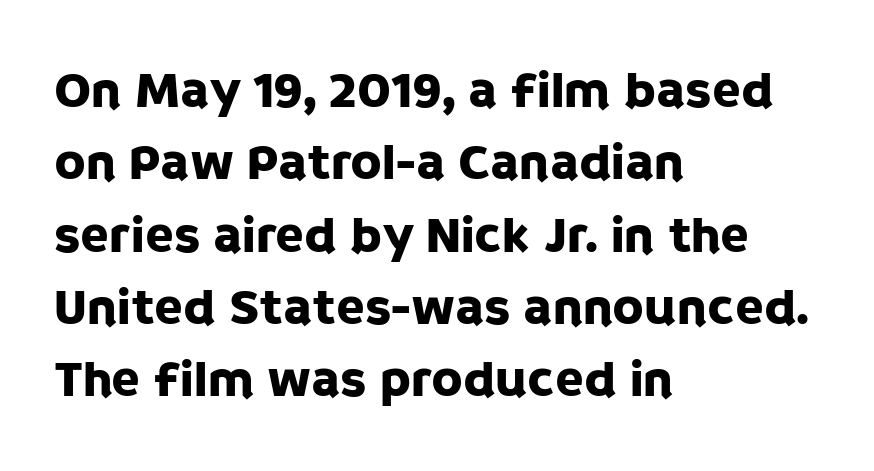
The image shows 52 px sans-serif type, upright; set left-aligned, normal line spacing (1.39x), normal letter spacing, not underlined; low stroke contrast and a large x-height.
